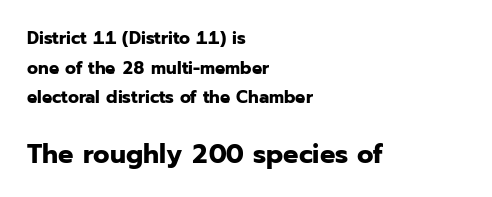
The image shows 27 px bold type, upright; set left-aligned, normal line spacing (1.65x), normal letter spacing, not underlined; the second (bottom) block is 1.5x larger.
